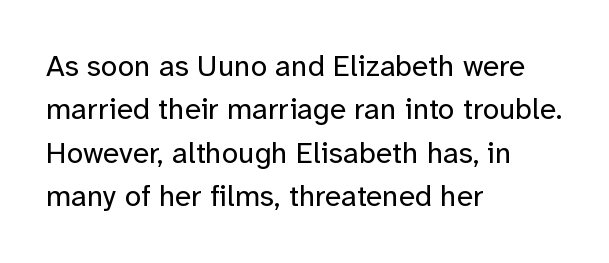
A student would call this left alignment; a typographer would say flush left, rag right. The face used here is proportionally spaced, like ordinary book or web type. Inter-character spacing is left at the font's built-in metrics. Summary of weight: not heavy and not bold. Note: no serifs on the glyphs.
